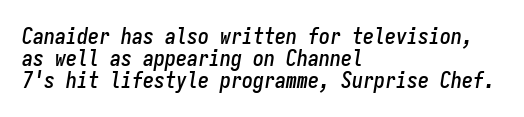
The image shows 22 px text type, italic (leaning right); set left-aligned, tight line spacing (1.0x), normal letter spacing, not underlined.
